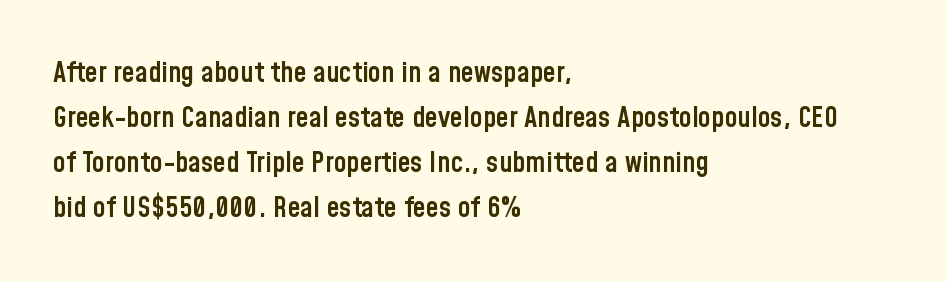
Q: Is the text bold? A: Semi-bold.
Q: Is the text italic (slanted)? A: No, it is upright.
Q: Is the typeface a serif or a sans-serif typeface? A: Sans-serif.
Q: Is the text underlined? A: No.
Q: How is the paragraph aligned? A: Left-aligned.
Q: Is the spacing between letters normal or unusually wide? A: Normal.
Q: Is the spacing between lines tight, normal or loose? A: Normal.
Q: Width (condensed, normal, or wide)? A: Condensed.
Q: Stroke contrast? A: Low.
Q: x-height? A: Medium.
Q: Monospaced? A: No.
